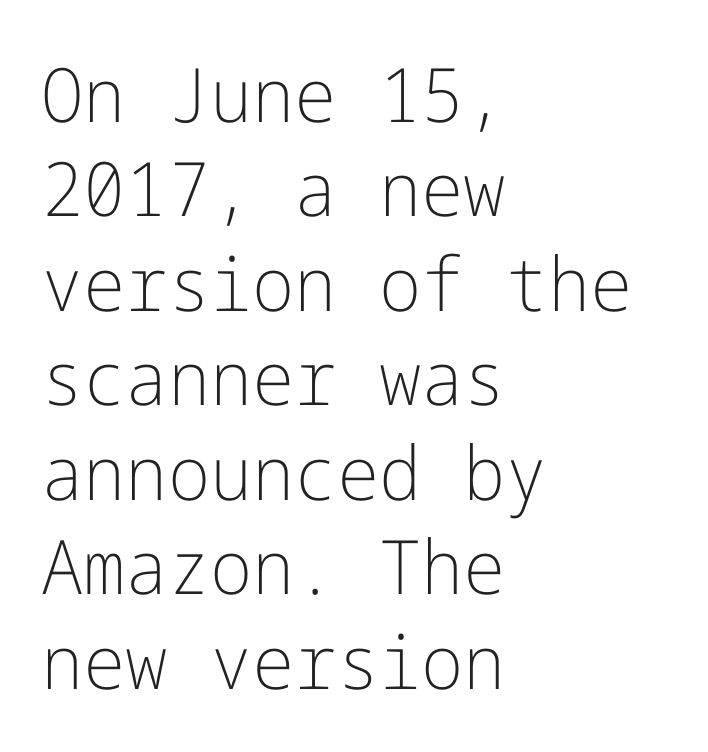
The image shows 75 px light sans-serif type, upright; set left-aligned, normal line spacing (1.26x), normal letter spacing, not underlined; low stroke contrast and a medium x-height.
